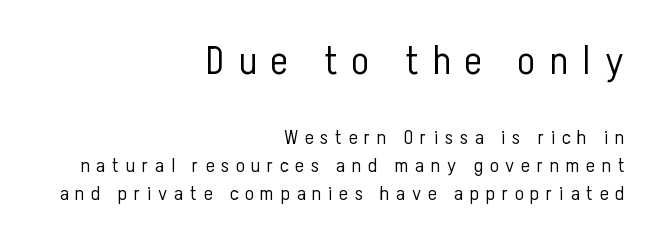
{"serif": "no", "italic": "no", "bold": "no", "weight": "light", "width": "condensed", "stroke_contrast": "low", "x_height": "medium", "monospaced": "no", "underline": "no", "align": "right", "line_spacing": "normal", "line_spacing_ratio": 1.41, "letter_spacing": "wide", "letter_spacing_em": 0.35, "larger_block": "first", "size_ratio": 2.05, "glyph_px": 41}
